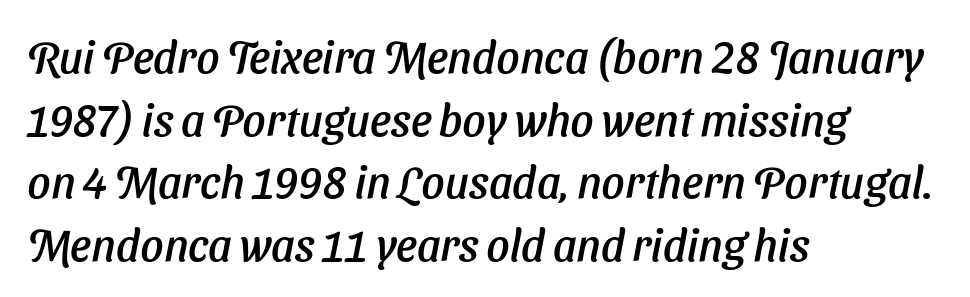
Q: Is the text italic (slanted)? A: Yes, it leans right by about 11 degrees.
Q: Is the text underlined? A: No.
Q: How is the paragraph aligned? A: Left-aligned.
Q: Is the spacing between letters normal or unusually wide? A: Normal.
Q: Is the spacing between lines tight, normal or loose? A: Normal.
Q: Width (condensed, normal, or wide)? A: Normal.
Q: Stroke contrast? A: Low.
Q: x-height? A: Medium.
Q: Monospaced? A: No.
